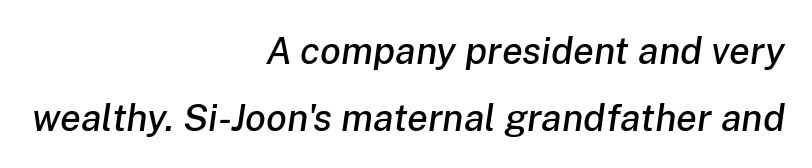
Q: Is the text italic (slanted)? A: Yes, it leans right by about 8 degrees.
Q: Is the text underlined? A: No.
Q: How is the paragraph aligned? A: Right-aligned.
Q: Is the spacing between letters normal or unusually wide? A: Normal.
Q: Width (condensed, normal, or wide)? A: Normal.
Q: Stroke contrast? A: Low.
Q: x-height? A: Medium.
Q: Monospaced? A: No.
